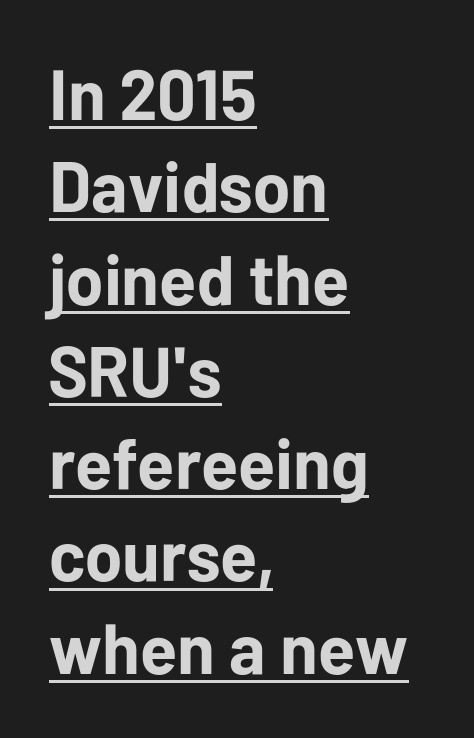
Plenty of ink on the page — the face is bold. Look at the tracking — it's just the regular setting, nothing added. A student would call this left alignment; a typographer would say flush left, rag right. Notice how the stems are strictly vertical — no italics here.
